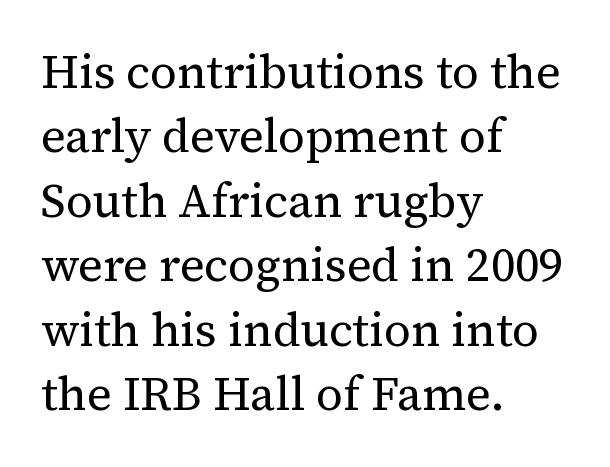
Q: Is the text bold? A: No.
Q: Is the text italic (slanted)? A: No, it is upright.
Q: Is the typeface a serif or a sans-serif typeface? A: Serif.
Q: Is the text underlined? A: No.
Q: How is the paragraph aligned? A: Left-aligned.
Q: Is the spacing between letters normal or unusually wide? A: Normal.
Q: Is the spacing between lines tight, normal or loose? A: Normal.
Q: Width (condensed, normal, or wide)? A: Normal.
Q: Stroke contrast? A: Medium.
Q: x-height? A: Medium.
Q: Monospaced? A: No.
